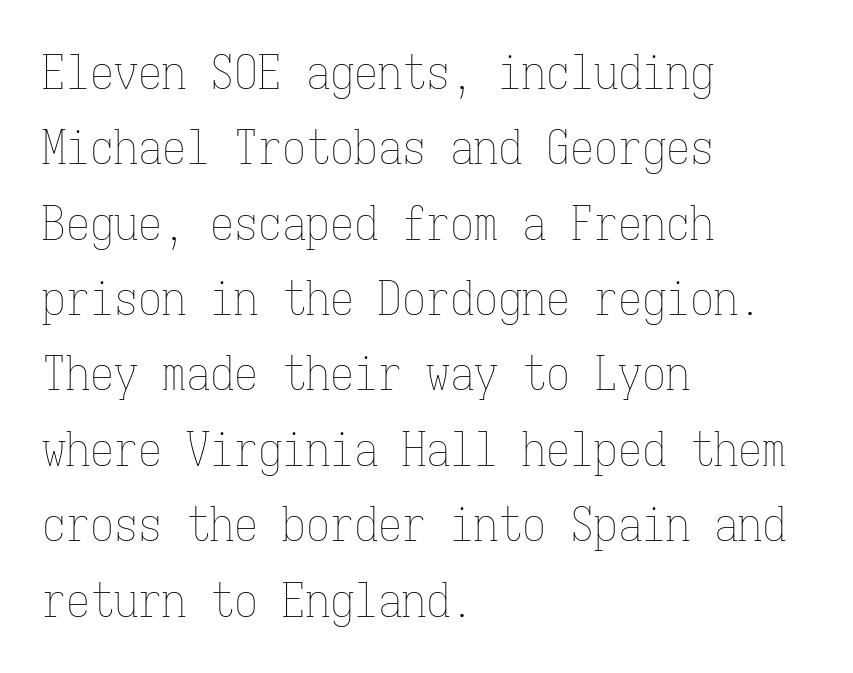
Heft: none added — not bold. The passage is arranged the way most books set body copy — flush left. Quick note: interline space is typical. The space beneath each line is pristine and unruled. Looks like terminal output: every glyph gets an equal slot.
